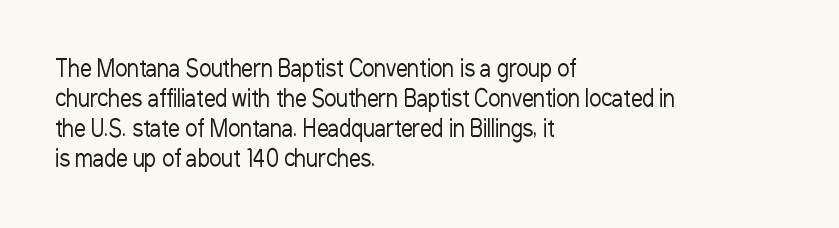
Teacher's note: observe the even left margin — that is flush-left alignment. Does extra space separate the letters? No, they use regular spacing. In terms of posture, this sample is upright. The glyphs are unaccompanied by any horizontal stroke below them. The lines sit at an ordinary, default distance from one another.
